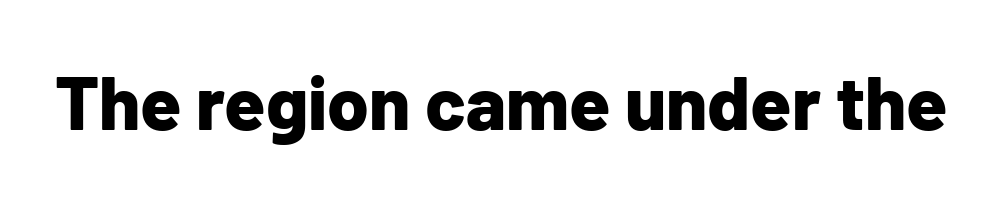
{"serif": "no", "italic": "no", "bold": "yes", "weight": "bold", "width": "normal", "stroke_contrast": "low", "x_height": "medium", "monospaced": "no", "underline": "no", "letter_spacing": "normal", "letter_spacing_em": 0.0, "glyph_px": 75}
